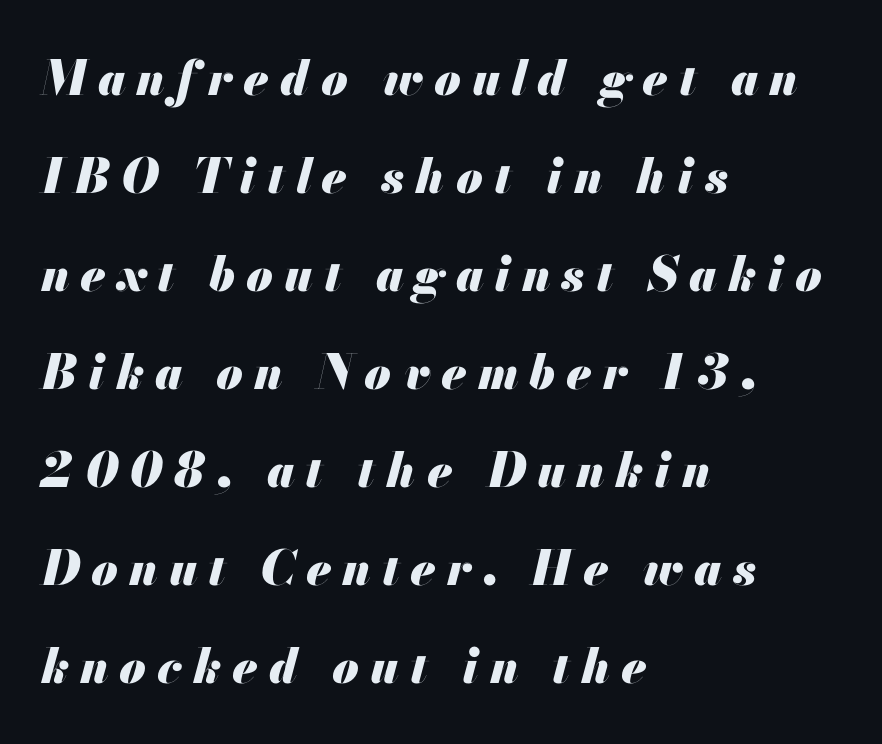
Q: Is the text bold? A: Yes.
Q: Is the text italic (slanted)? A: Yes, it leans right by about 13 degrees.
Q: Is the text underlined? A: No.
Q: How is the paragraph aligned? A: Left-aligned.
Q: Is the spacing between letters normal or unusually wide? A: Unusually wide.
Q: Is the spacing between lines tight, normal or loose? A: Loose.
Q: Width (condensed, normal, or wide)? A: Normal.
Q: Stroke contrast? A: Medium.
Q: x-height? A: Small.
Q: Monospaced? A: No.
